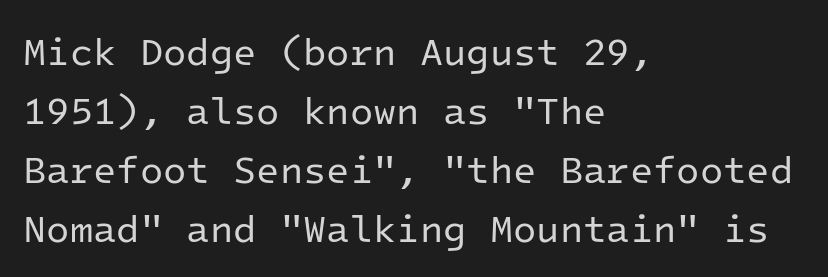
The image shows 38 px regular-weight sans-serif type, upright, monospaced; set left-aligned, normal line spacing (1.55x), normal letter spacing, not underlined; low stroke contrast and a medium x-height.
